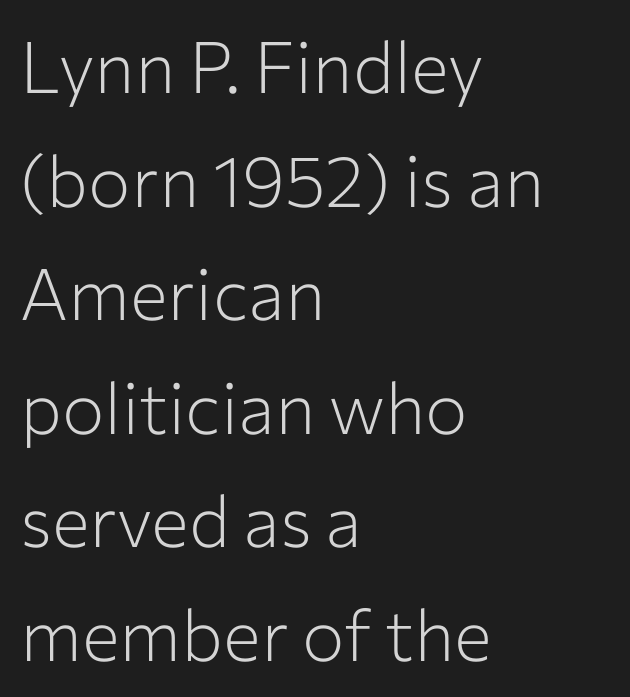
The image shows 71 px light sans-serif type, upright; set left-aligned, normal line spacing (1.6x), normal letter spacing, not underlined; low stroke contrast and a medium x-height.
